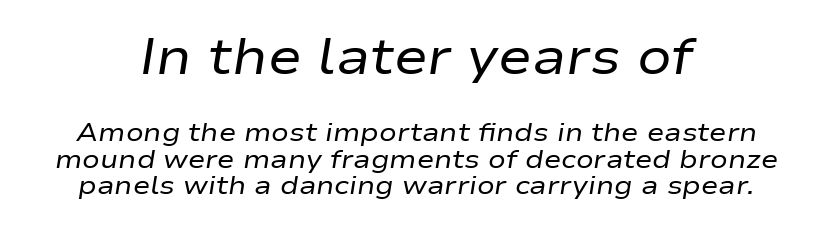
{"italic": "yes", "lean": "right", "slant_degrees": 9, "bold": "no", "weight": "regular", "width": "wide", "stroke_contrast": "low", "x_height": "medium", "monospaced": "no", "underline": "no", "line_spacing": "tight", "line_spacing_ratio": 1.01, "letter_spacing": "normal", "letter_spacing_em": 0.0, "larger_block": "first", "size_ratio": 1.96, "glyph_px": 51}
